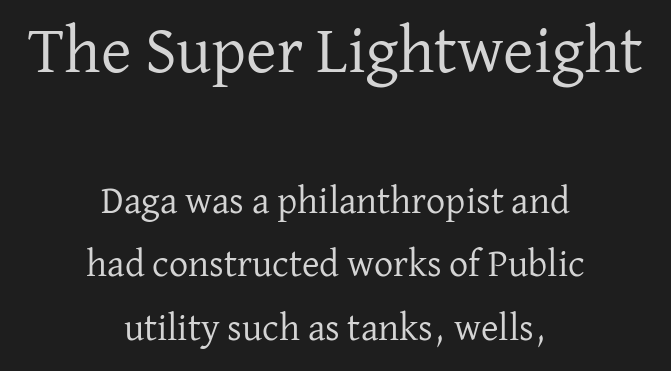
The earlier block is typeset at a bigger size than the later block. In CSS terms this would be text-align: center. On a weight scale, this lands at 450 or below. Do the letters lean? They stand straight.
